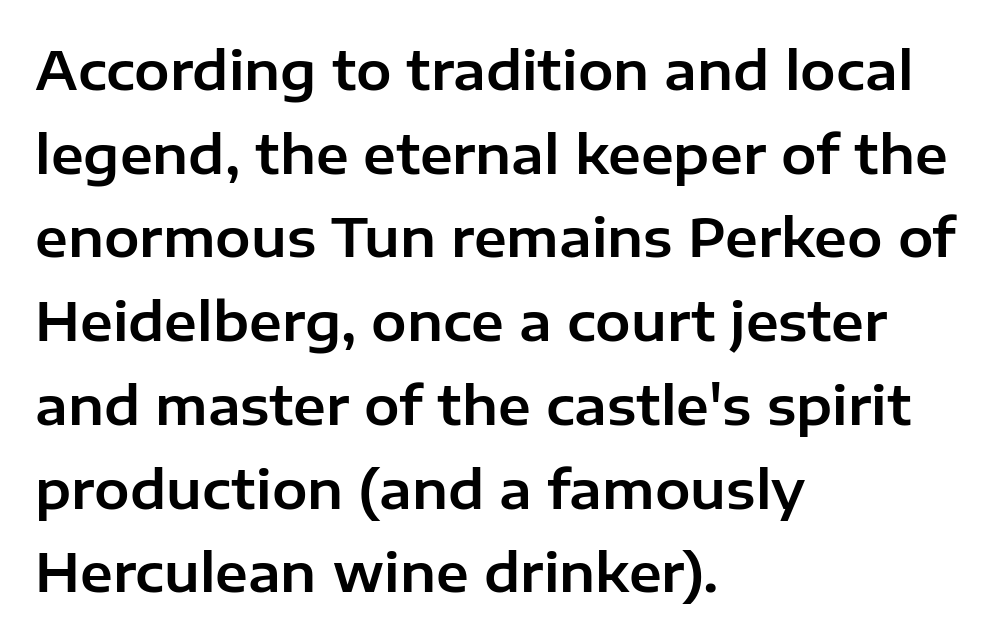
{"serif": "no", "italic": "no", "width": "normal", "stroke_contrast": "low", "x_height": "medium", "monospaced": "no", "underline": "no", "align": "left", "line_spacing": "normal", "line_spacing_ratio": 1.58, "letter_spacing": "normal", "letter_spacing_em": 0.0, "glyph_px": 53}
